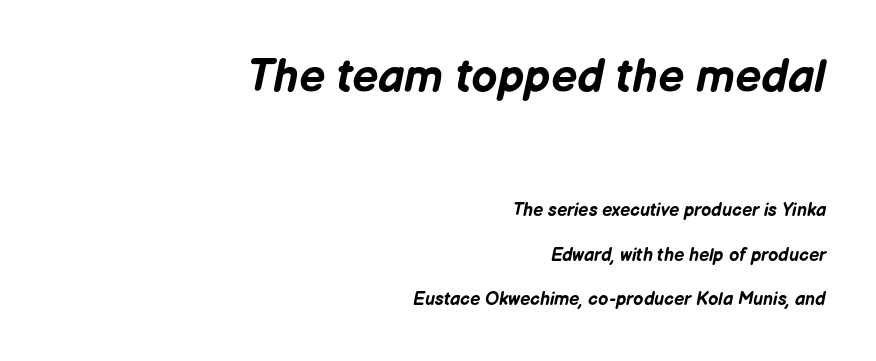
{"italic": "yes", "lean": "right", "slant_degrees": 12, "bold": "yes", "weight": "bold", "width": "normal", "stroke_contrast": "low", "x_height": "medium", "monospaced": "no", "underline": "no", "align": "right", "line_spacing": "loose", "line_spacing_ratio": 2.45, "letter_spacing": "normal", "letter_spacing_em": 0.0, "larger_block": "first", "size_ratio": 2.56, "glyph_px": 46}
